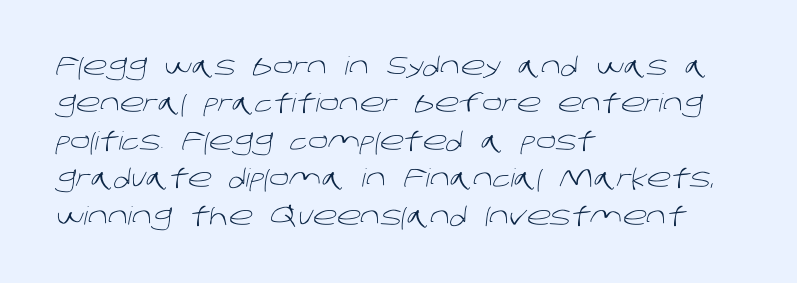
Tracking value appears to be zero — textbook default spacing. The paragraph shown leans on its left margin. Bare-footed words on every line. Notice how descenders clear the ascenders below comfortably — that's standard leading. The strokes carry an ordinary text weight at most.
